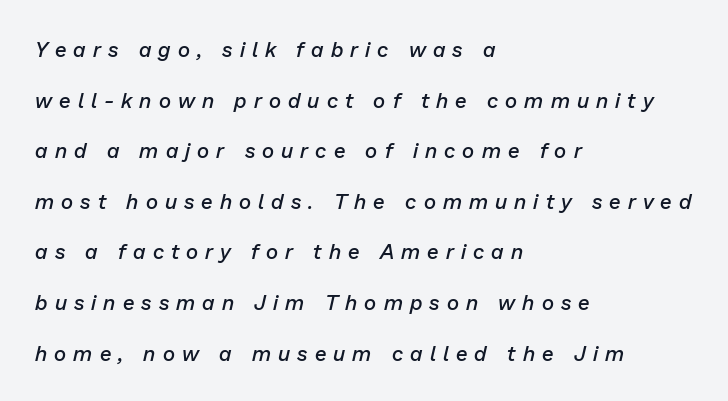
The image shows 21 px text type, italic (leaning right); set left-aligned, loose line spacing (2.41x), unusually wide letter spacing (+0.34 em), not underlined.
